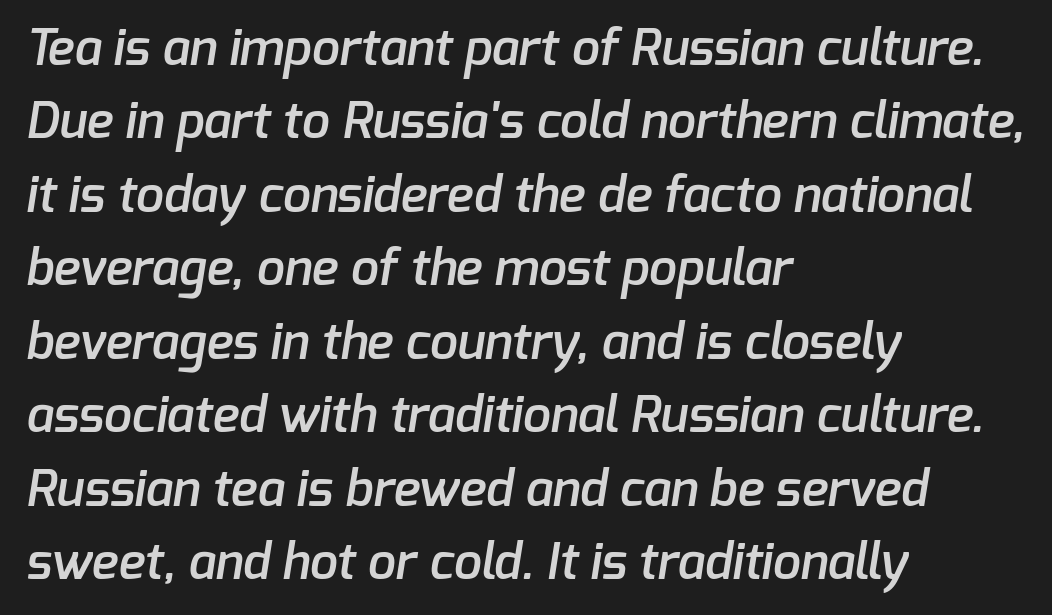
These words are printed semibold, heavier than regular yet not bold. The rendering uses natural spacing where letterforms have individual widths. Is this a sans? Yes — the strokes have no serifs. The space directly below the letters is spotless. Quick note: interline space is typical. Glyph-to-glyph distance matches everyday printed text.
